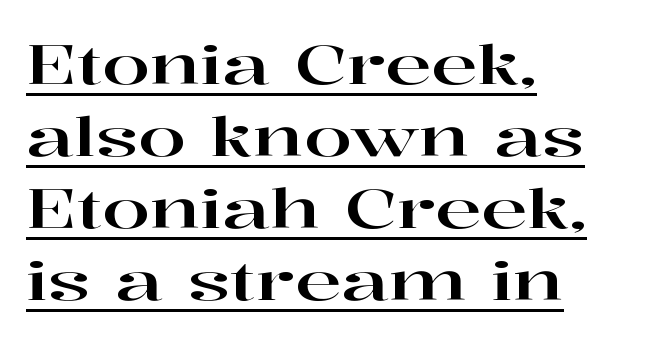
The image shows 55 px wide serif type, upright; set left-aligned, normal line spacing (1.31x), normal letter spacing, underlined; high stroke contrast and a medium x-height.
